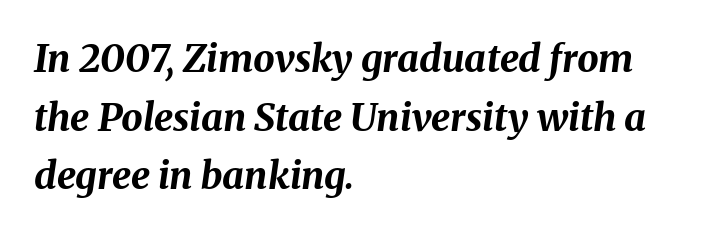
The image shows 38 px bold type, italic (leaning right); set left-aligned, normal line spacing (1.54x), normal letter spacing, not underlined; medium stroke contrast and a medium x-height.
